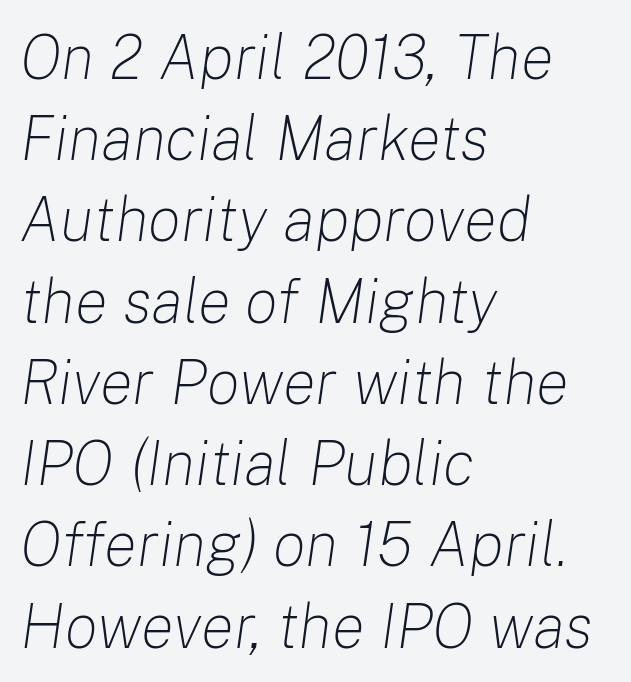
{"italic": "yes", "lean": "right", "slant_degrees": 8, "bold": "no", "weight": "light", "width": "normal", "stroke_contrast": "low", "x_height": "medium", "monospaced": "no", "underline": "no", "align": "left", "line_spacing": "normal", "line_spacing_ratio": 1.31, "letter_spacing": "normal", "letter_spacing_em": 0.0, "glyph_px": 62}
